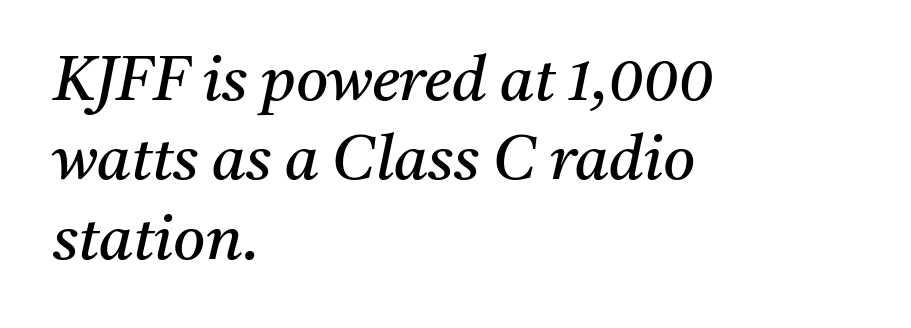
Leading matches the norm, producing a regular column. Line beginnings align vertically; line endings do not. Letterform terminals end in serifs throughout the passage. Tall strokes in this sample are angled rather than plumb. Is this a fixed-width face? No — the glyphs have proportional, varying widths. The cut favours lightness, reaching ordinary text weight at its darkest.
